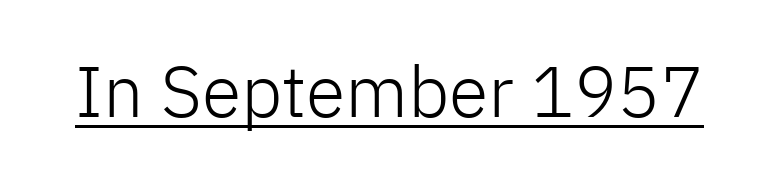
Notice how the stems are strictly vertical — no italics here. Each letter keeps its own natural width here, so spacing adapts to shape. Weight class: somewhere from thin through regular. Typographically, this falls in the sans-serif category. Does extra space separate the letters? No, they use regular spacing. A baseline rule has been typeset under these characters.
